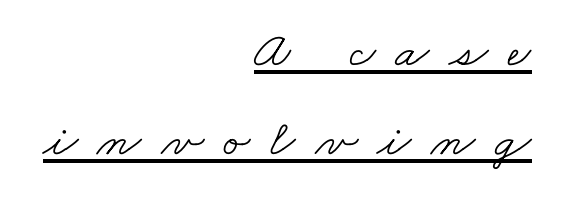
Q: Is the text bold? A: No.
Q: Is the typeface a serif or a sans-serif typeface? A: Serif.
Q: Is the text underlined? A: Yes.
Q: How is the paragraph aligned? A: Right-aligned.
Q: Is the spacing between letters normal or unusually wide? A: Unusually wide.
Q: Width (condensed, normal, or wide)? A: Wide.
Q: Stroke contrast? A: Low.
Q: x-height? A: Small.
Q: Monospaced? A: No.
